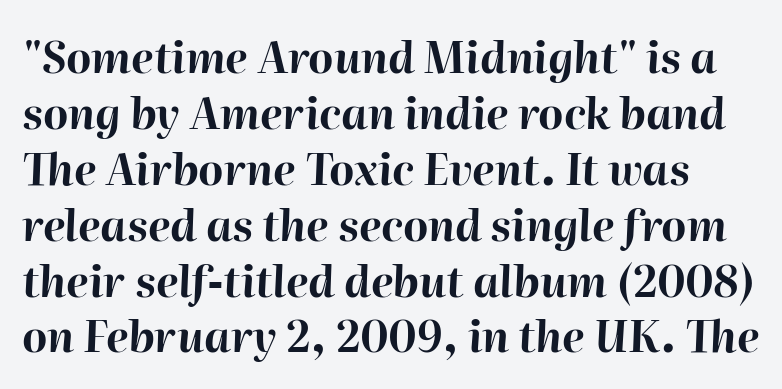
{"italic": "yes", "lean": "right", "slant_degrees": 2, "bold": "yes", "weight": "bold", "width": "normal", "stroke_contrast": "high", "x_height": "medium", "monospaced": "no", "underline": "no", "line_spacing": "normal", "line_spacing_ratio": 1.3, "letter_spacing": "normal", "letter_spacing_em": 0.0, "glyph_px": 43}
